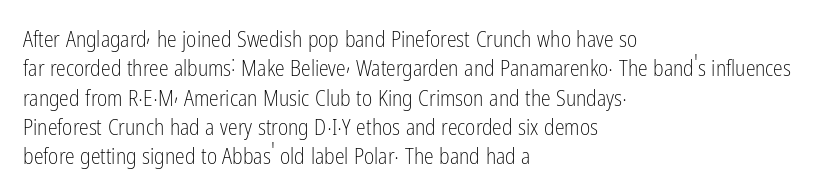
Caption: face not bold, strokes unweighted. Whoever set this chose a conventional vertical rhythm. This sample uses plain, unmodified letter spacing. The lettering stays uniformly vertical, giving the passage a roman look. Rule under the text: the space is simply empty.
